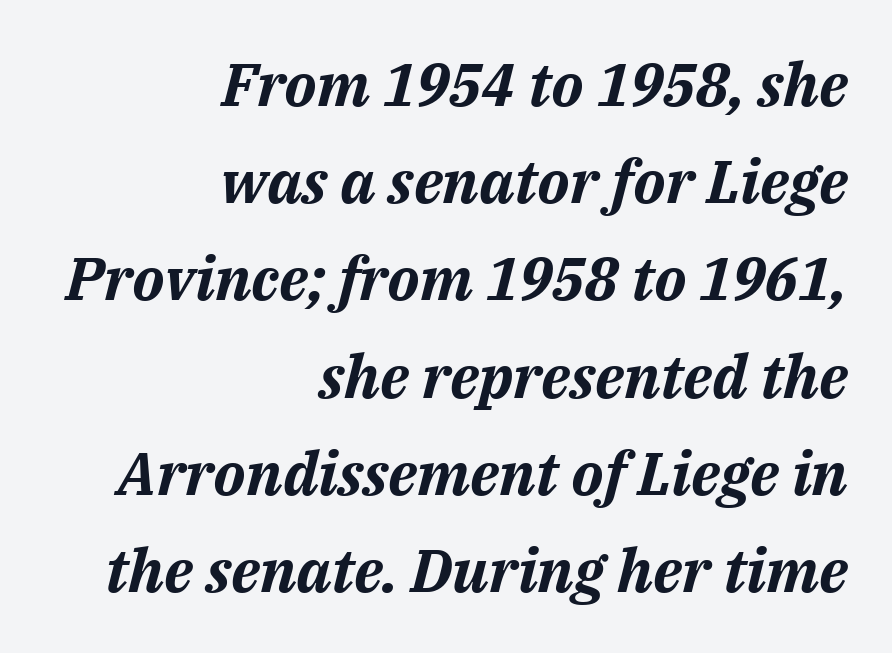
{"italic": "yes", "lean": "right", "slant_degrees": 14, "bold": "yes", "weight": "bold", "width": "normal", "stroke_contrast": "medium", "x_height": "medium", "monospaced": "no", "underline": "no", "align": "right", "line_spacing": "normal", "line_spacing_ratio": 1.62, "letter_spacing": "normal", "letter_spacing_em": 0.0, "glyph_px": 60}
